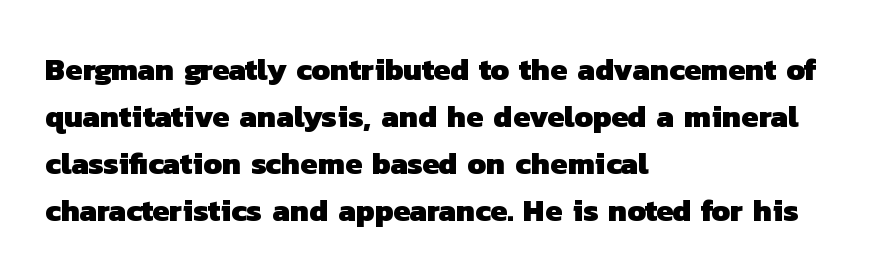
{"serif": "no", "bold": "yes", "weight": "heavy", "width": "normal", "stroke_contrast": "low", "x_height": "medium", "monospaced": "no", "underline": "no", "align": "left", "line_spacing": "normal", "line_spacing_ratio": 1.52, "letter_spacing": "normal", "letter_spacing_em": 0.0, "glyph_px": 31}
